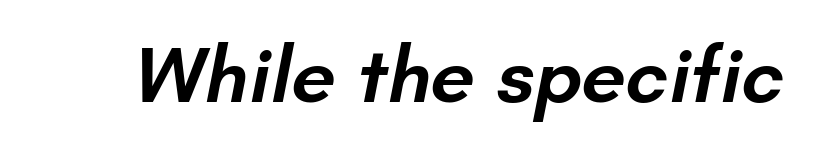
{"serif": "no", "bold": "semi", "weight": "semibold", "width": "normal", "stroke_contrast": "low", "x_height": "small", "monospaced": "no", "underline": "no", "letter_spacing": "normal", "letter_spacing_em": 0.0, "glyph_px": 80}
